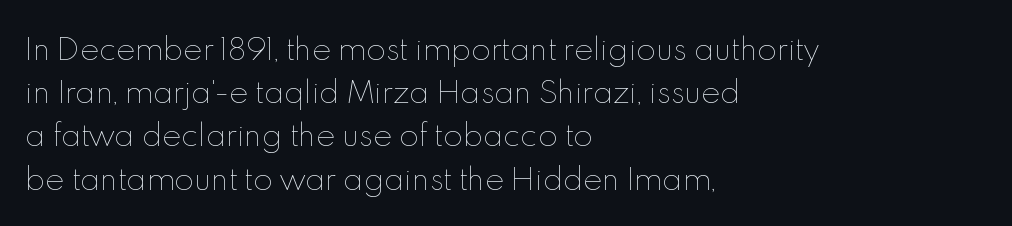
{"italic": "no", "bold": "no", "weight": "thin", "width": "normal", "x_height": "small", "monospaced": "no", "underline": "no", "align": "left", "line_spacing": "normal", "line_spacing_ratio": 1.49, "letter_spacing": "normal", "letter_spacing_em": 0.0, "glyph_px": 29}
